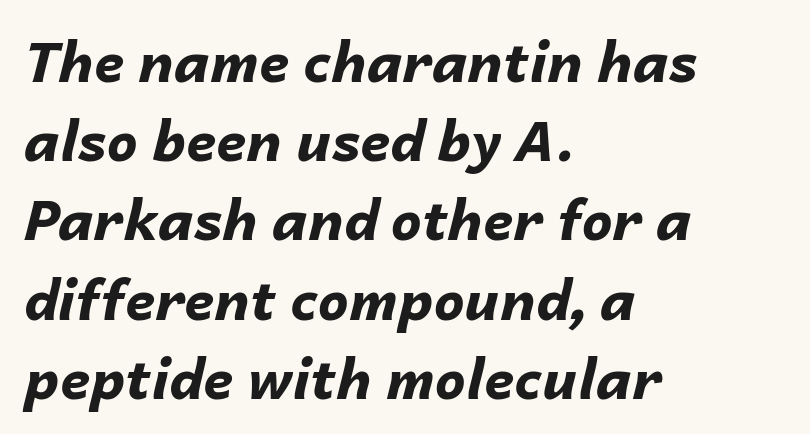
The image shows 55 px bold type, italic (leaning right); set left-aligned, normal line spacing (1.44x), normal letter spacing, not underlined; low stroke contrast and a medium x-height.
